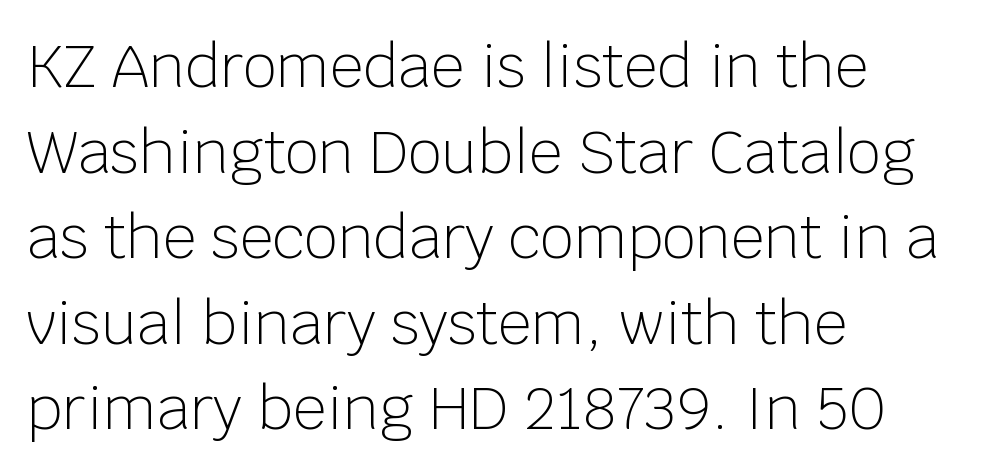
{"serif": "no", "italic": "no", "bold": "no", "weight": "light", "width": "normal", "stroke_contrast": "low", "x_height": "large", "monospaced": "no", "underline": "no", "align": "left", "line_spacing": "normal", "line_spacing_ratio": 1.45, "letter_spacing": "normal", "letter_spacing_em": 0.0, "glyph_px": 59}
